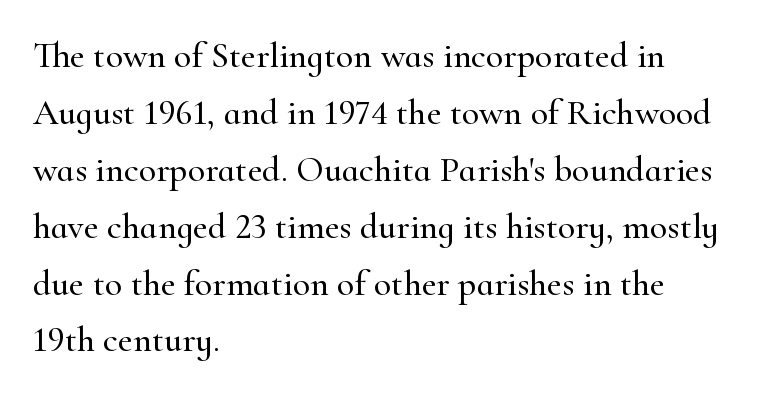
Leftover space on each line is placed entirely after the last word. Posture: upright roman. You could not count columns in this text — the font is proportionally spaced. Descender tails drop into unmarked territory. If you measured baseline to baseline, you'd find a middling distance.
